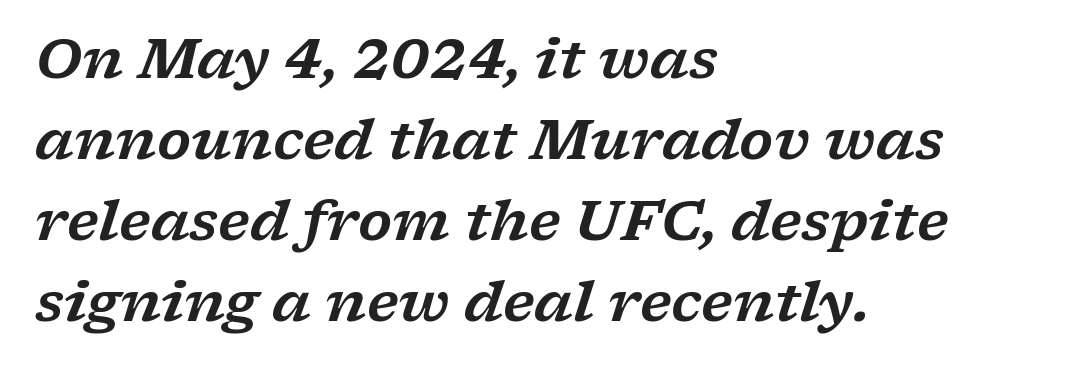
{"serif": "yes", "italic": "yes", "lean": "right", "slant_degrees": 17, "width": "wide", "stroke_contrast": "low", "x_height": "medium", "monospaced": "no", "underline": "no", "align": "left", "line_spacing": "normal", "line_spacing_ratio": 1.47, "letter_spacing": "normal", "letter_spacing_em": 0.0, "glyph_px": 55}
